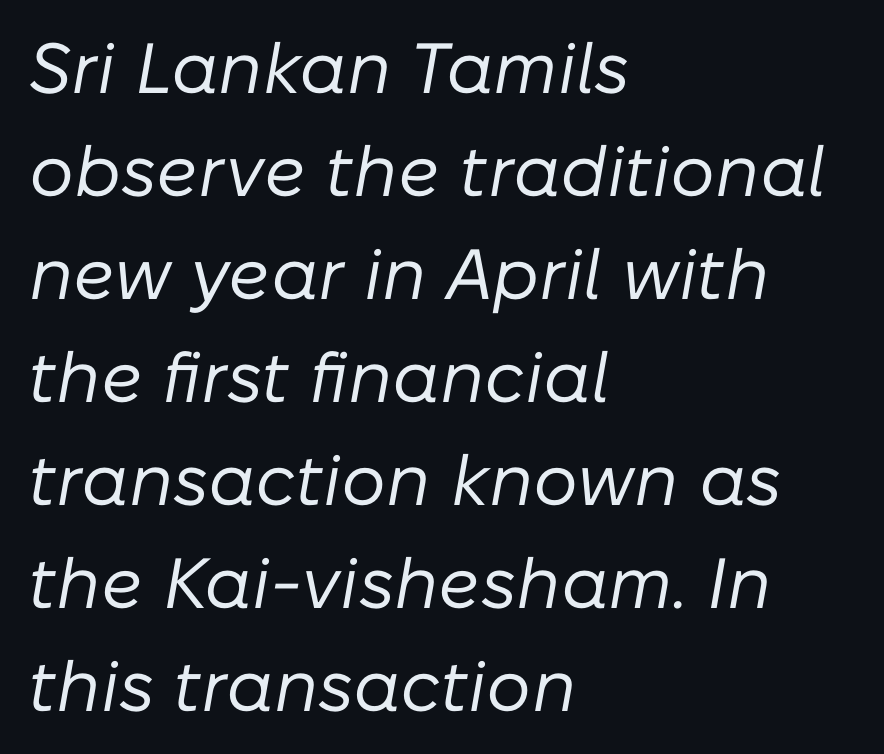
Q: Is the text bold? A: No.
Q: Is the text italic (slanted)? A: Yes, it leans right by about 10 degrees.
Q: Is the text underlined? A: No.
Q: How is the paragraph aligned? A: Left-aligned.
Q: Is the spacing between letters normal or unusually wide? A: Normal.
Q: Is the spacing between lines tight, normal or loose? A: Normal.
Q: Width (condensed, normal, or wide)? A: Normal.
Q: Stroke contrast? A: Low.
Q: x-height? A: Medium.
Q: Monospaced? A: No.
